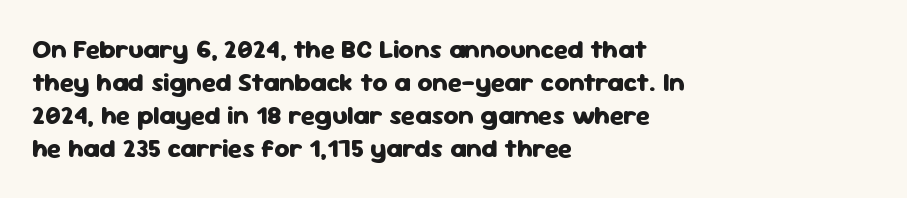
The leading is moderate, giving the passage an even texture. A dark, heavy texture on the line: the type is bold. Descenders hang freely into open space. Letter spacing: default. Notice how the passage keeps a crisp vertical edge on the left only. This is roman type, the default non-slanted kind.
